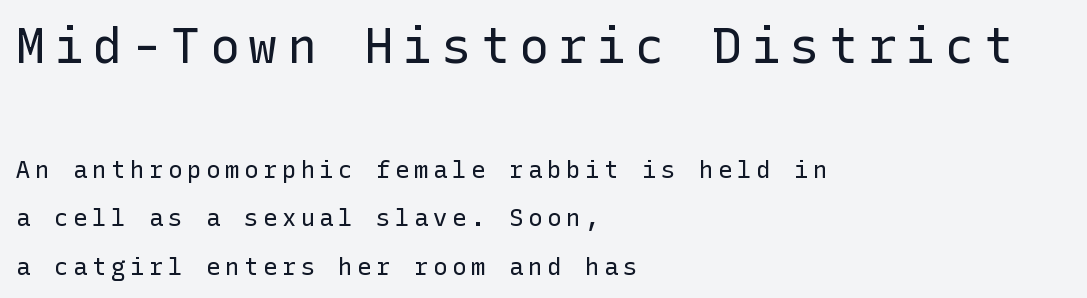
{"serif": "no", "italic": "no", "bold": "no", "weight": "regular", "width": "normal", "stroke_contrast": "low", "x_height": "medium", "underline": "no", "align": "left", "line_spacing": "loose", "line_spacing_ratio": 2.03, "larger_block": "first", "size_ratio": 2.04, "glyph_px": 49}
